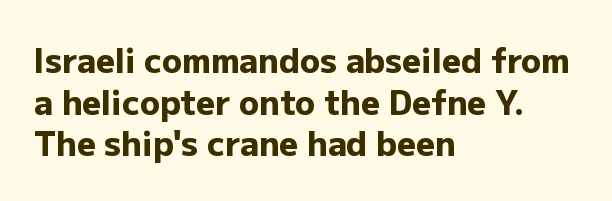
Q: Is the text bold? A: Yes.
Q: Is the text italic (slanted)? A: No, it is upright.
Q: Is the typeface a serif or a sans-serif typeface? A: Sans-serif.
Q: Is the text underlined? A: No.
Q: How is the paragraph aligned? A: Left-aligned.
Q: Is the spacing between letters normal or unusually wide? A: Normal.
Q: Is the spacing between lines tight, normal or loose? A: Normal.
Q: Width (condensed, normal, or wide)? A: Normal.
Q: Stroke contrast? A: Low.
Q: x-height? A: Medium.
Q: Monospaced? A: No.
